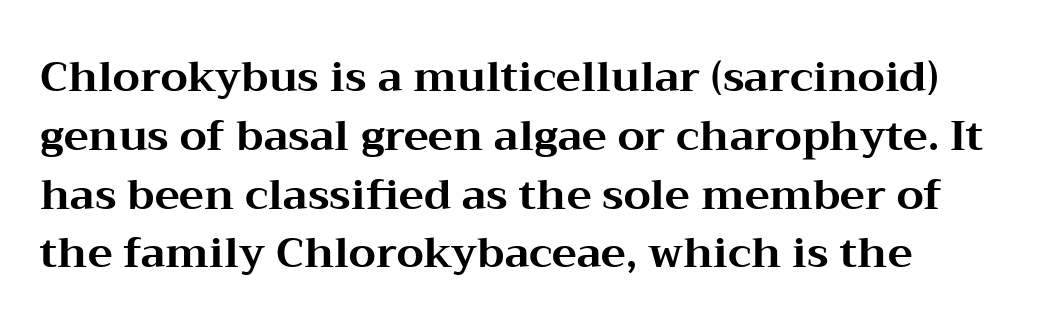
The image shows 42 px bold, wide serif type, upright; set normal line spacing (1.4x), normal letter spacing, not underlined; medium stroke contrast and a medium x-height.
